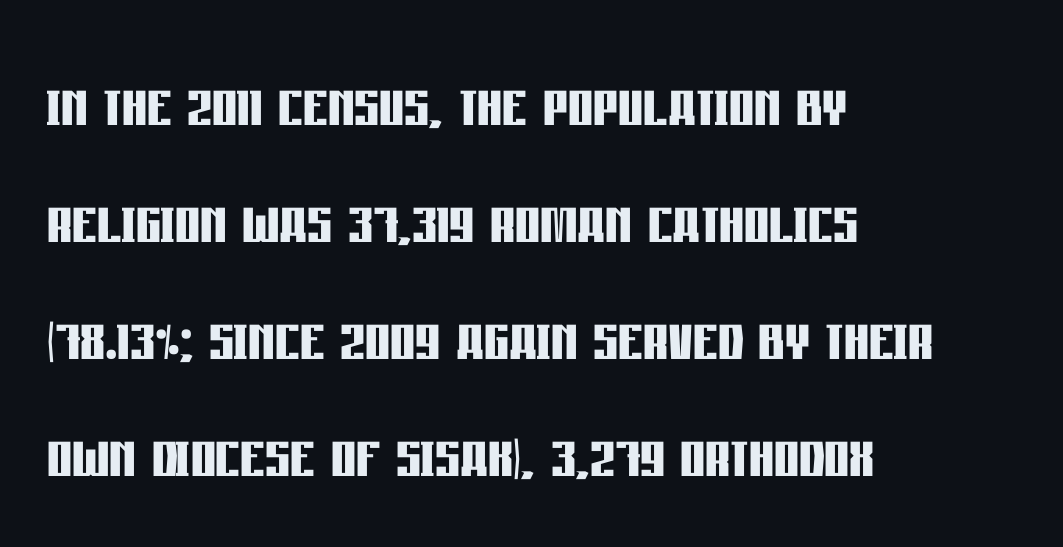
{"serif": "no", "italic": "no", "bold": "yes", "weight": "semibold", "width": "condensed", "stroke_contrast": "low", "x_height": "large", "monospaced": "no", "underline": "no", "align": "left", "line_spacing": "normal", "line_spacing_ratio": 1.5, "letter_spacing": "normal", "letter_spacing_em": 0.0, "glyph_px": 78}
